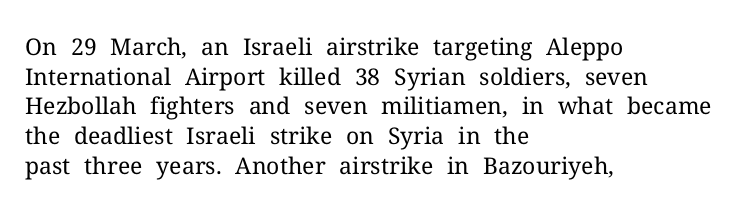
The image shows 23 px text type, upright; set left-aligned, normal line spacing (1.29x), normal letter spacing, not underlined.
